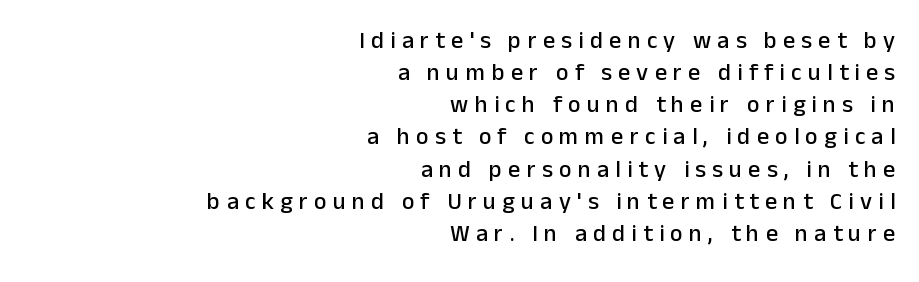
Q: Is the text italic (slanted)? A: No, it is upright.
Q: Is the text underlined? A: No.
Q: How is the paragraph aligned? A: Right-aligned.
Q: Is the spacing between letters normal or unusually wide? A: Unusually wide.
Q: Is the spacing between lines tight, normal or loose? A: Normal.
